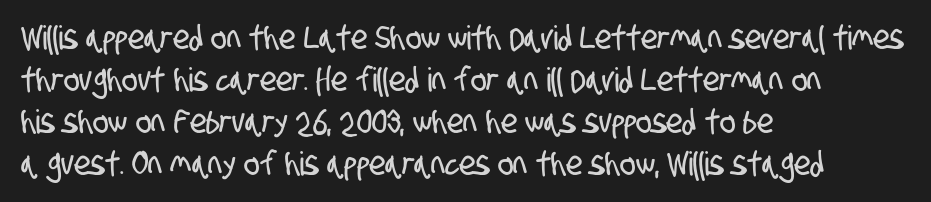
The image shows 33 px condensed sans-serif type; set left-aligned, normal line spacing (1.27x), normal letter spacing, not underlined; low stroke contrast and a large x-height.
